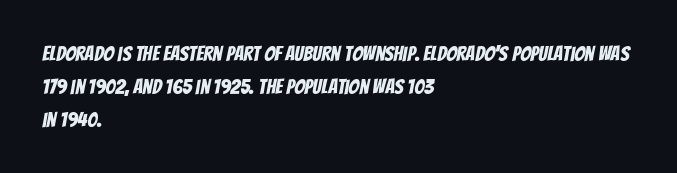
Characters follow at the spacing the type designer built in. Is the block centered? No — it sits flush against the left margin. No word sits above an underline. A typesetter would call this leading conventional body-copy spacing.
